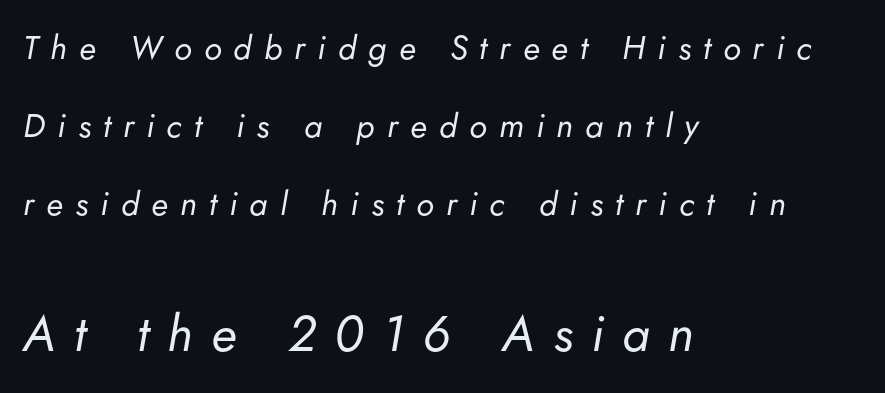
The image shows 50 px regular-weight type, italic (leaning right); set left-aligned, loose line spacing (2.36x), unusually wide letter spacing (+0.37 em), not underlined; the second (bottom) block is 1.52x larger; low stroke contrast and a small x-height.
